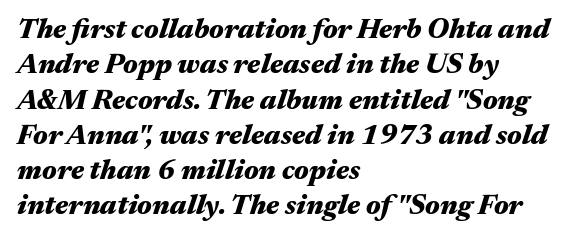
Q: Is the text bold? A: Yes.
Q: Is the text italic (slanted)? A: Yes, it leans right by about 17 degrees.
Q: Is the text underlined? A: No.
Q: How is the paragraph aligned? A: Left-aligned.
Q: Is the spacing between letters normal or unusually wide? A: Normal.
Q: Is the spacing between lines tight, normal or loose? A: Normal.
Q: Width (condensed, normal, or wide)? A: Wide.
Q: Stroke contrast? A: Medium.
Q: x-height? A: Medium.
Q: Monospaced? A: No.
